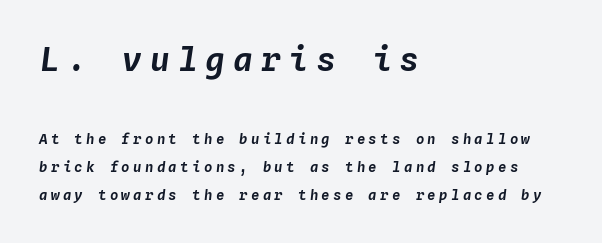
{"italic": "yes", "lean": "right", "slant_degrees": 4, "width": "normal", "stroke_contrast": "low", "x_height": "medium", "monospaced": "yes", "underline": "no", "align": "left", "line_spacing": "loose", "line_spacing_ratio": 1.97, "letter_spacing": "wide", "letter_spacing_em": 0.24, "larger_block": "first", "size_ratio": 2.36, "glyph_px": 33}
